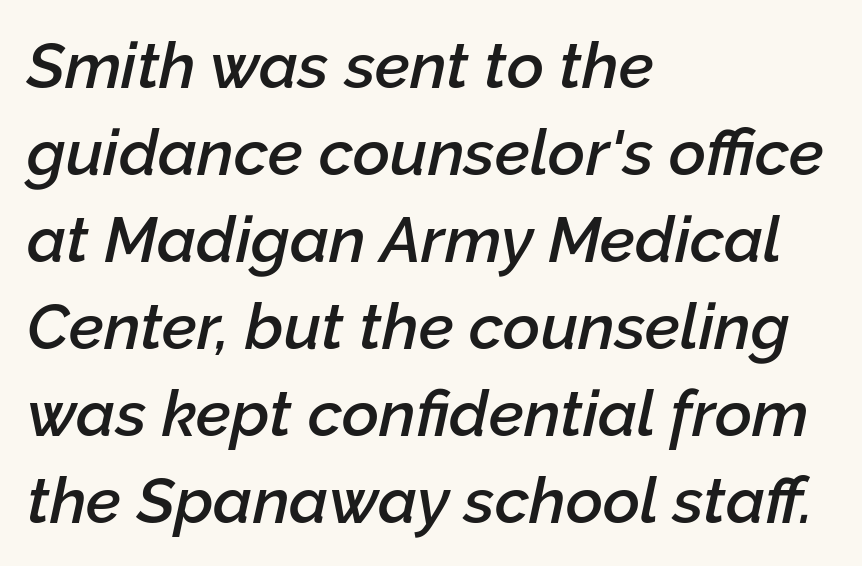
The image shows 64 px semibold type, italic (leaning right); set left-aligned, normal line spacing (1.36x), normal letter spacing, not underlined; low stroke contrast and a medium x-height.
